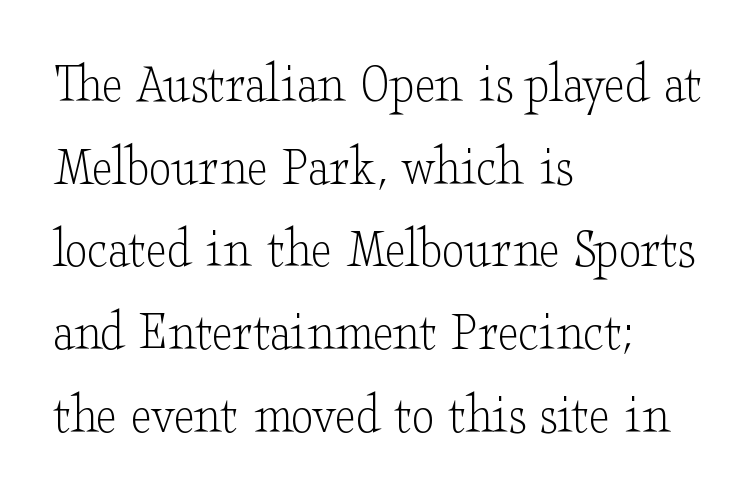
The image shows 57 px light, wide serif type, upright; set left-aligned, normal line spacing (1.45x), normal letter spacing, not underlined; low stroke contrast and a small x-height.
